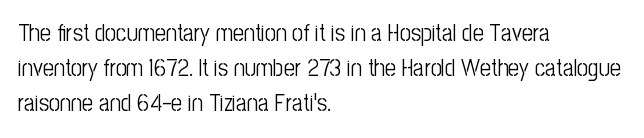
{"italic": "no", "bold": "no", "underline": "no", "align": "left", "line_spacing": "normal", "line_spacing_ratio": 1.46, "letter_spacing": "normal", "letter_spacing_em": 0.0, "glyph_px": 24}
